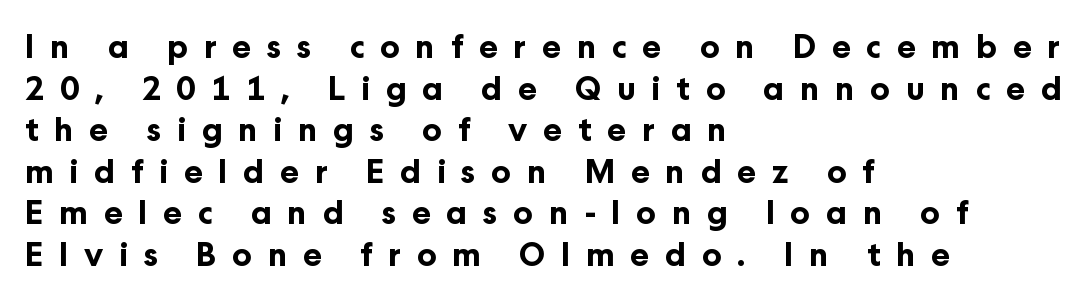
{"serif": "no", "italic": "no", "bold": "yes", "weight": "bold", "width": "normal", "stroke_contrast": "low", "x_height": "medium", "monospaced": "no", "underline": "no", "align": "left", "line_spacing": "normal", "line_spacing_ratio": 1.3, "letter_spacing": "wide", "letter_spacing_em": 0.49, "glyph_px": 32}
